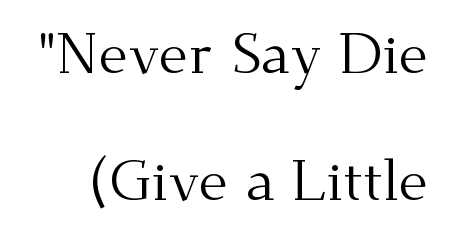
The face used here is rendered with its standard letterfit. The glyphs are unaccompanied by any horizontal stroke below them. Vertical spacing — loose. It's the straight-up-and-down kind of type.
